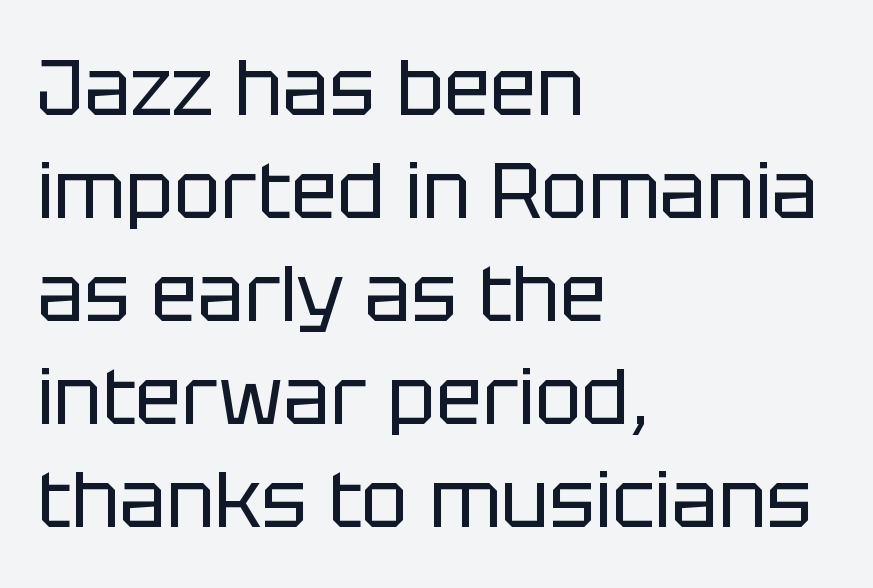
Q: Is the text bold? A: No.
Q: Is the text italic (slanted)? A: No, it is upright.
Q: Is the typeface a serif or a sans-serif typeface? A: Sans-serif.
Q: Is the text underlined? A: No.
Q: How is the paragraph aligned? A: Left-aligned.
Q: Is the spacing between letters normal or unusually wide? A: Normal.
Q: Is the spacing between lines tight, normal or loose? A: Normal.
Q: Width (condensed, normal, or wide)? A: Normal.
Q: Stroke contrast? A: Low.
Q: x-height? A: Large.
Q: Monospaced? A: No.
